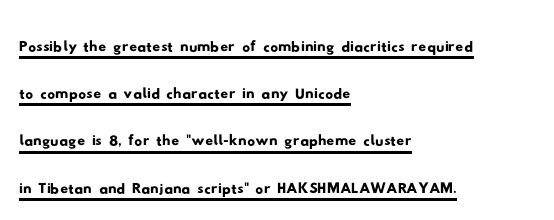
The image shows 39 px wide sans-serif type; set left-aligned, line spacing 1.21x, normal letter spacing, underlined; low stroke contrast and a small x-height.
